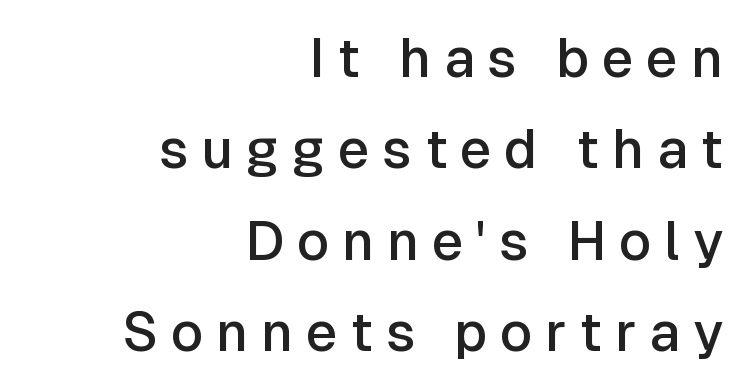
Q: Is the text bold? A: Semi-bold.
Q: Is the text italic (slanted)? A: No, it is upright.
Q: Is the typeface a serif or a sans-serif typeface? A: Sans-serif.
Q: Is the text underlined? A: No.
Q: How is the paragraph aligned? A: Right-aligned.
Q: Is the spacing between letters normal or unusually wide? A: Unusually wide.
Q: Is the spacing between lines tight, normal or loose? A: Normal.
Q: Width (condensed, normal, or wide)? A: Normal.
Q: Stroke contrast? A: Low.
Q: x-height? A: Medium.
Q: Monospaced? A: No.
